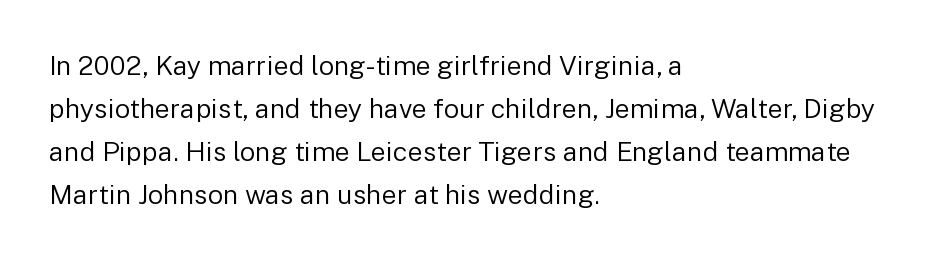
The image shows 27 px text type, upright; set left-aligned, normal line spacing (1.59x), normal letter spacing, not underlined.
